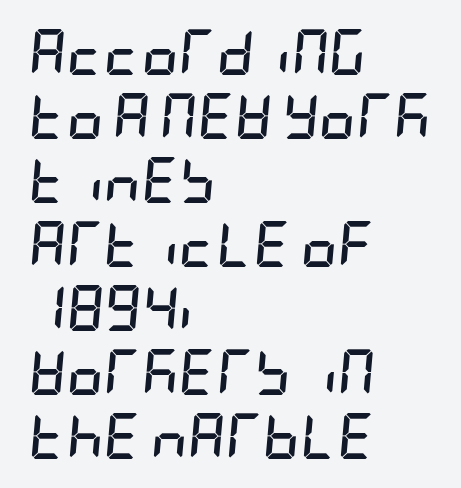
{"italic": "yes", "lean": "right", "slant_degrees": 5, "bold": "yes", "weight": "semibold", "width": "condensed", "stroke_contrast": "low", "x_height": "large", "underline": "no", "align": "left", "line_spacing": "normal", "line_spacing_ratio": 1.39, "letter_spacing": "normal", "letter_spacing_em": 0.0, "glyph_px": 46}
